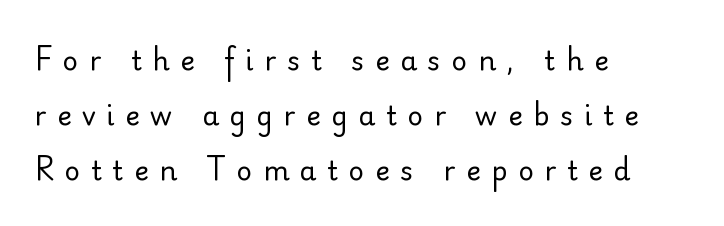
Q: Is the text bold? A: No.
Q: Is the text italic (slanted)? A: No, it is upright.
Q: Is the text underlined? A: No.
Q: How is the paragraph aligned? A: Left-aligned.
Q: Is the spacing between letters normal or unusually wide? A: Unusually wide.
Q: Is the spacing between lines tight, normal or loose? A: Loose.
